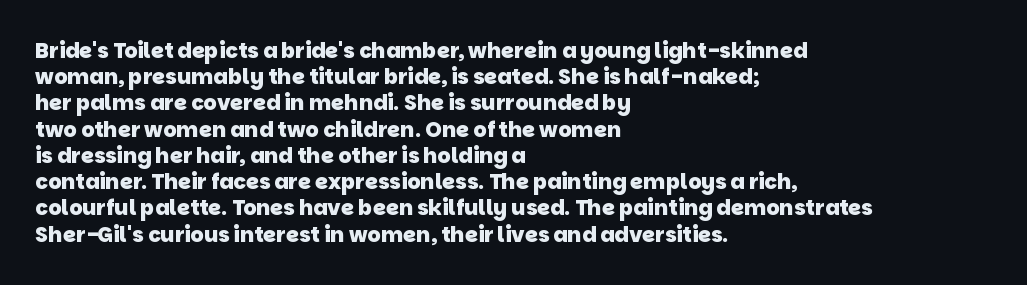
{"bold": "yes", "underline": "no", "align": "left", "line_spacing": "normal", "line_spacing_ratio": 1.25, "letter_spacing": "normal", "letter_spacing_em": 0.0, "glyph_px": 21}
